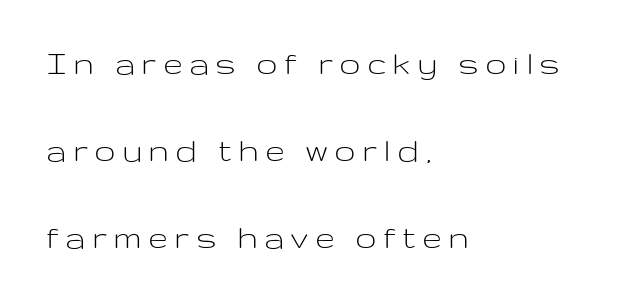
Q: Is the text bold? A: No.
Q: Is the text italic (slanted)? A: No, it is upright.
Q: Is the typeface a serif or a sans-serif typeface? A: Sans-serif.
Q: Is the text underlined? A: No.
Q: How is the paragraph aligned? A: Left-aligned.
Q: Is the spacing between letters normal or unusually wide? A: Unusually wide.
Q: Is the spacing between lines tight, normal or loose? A: Loose.
Q: Width (condensed, normal, or wide)? A: Wide.
Q: Stroke contrast? A: Low.
Q: x-height? A: Medium.
Q: Monospaced? A: No.
